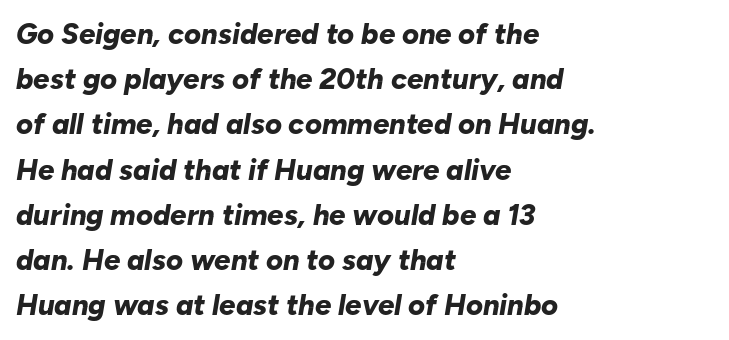
{"italic": "yes", "lean": "right", "slant_degrees": 10, "bold": "yes", "weight": "bold", "width": "normal", "stroke_contrast": "low", "x_height": "medium", "monospaced": "no", "underline": "no", "align": "left", "line_spacing": "normal", "line_spacing_ratio": 1.56, "letter_spacing": "normal", "letter_spacing_em": 0.0, "glyph_px": 29}
